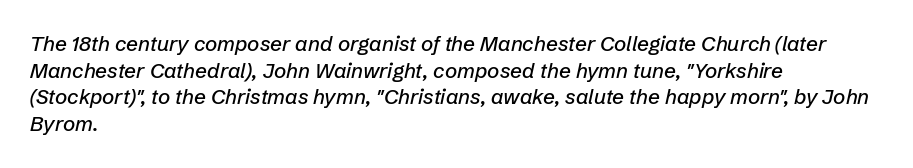
The image shows 21 px text type, italic (leaning right); set left-aligned, normal line spacing (1.27x), normal letter spacing, not underlined.
